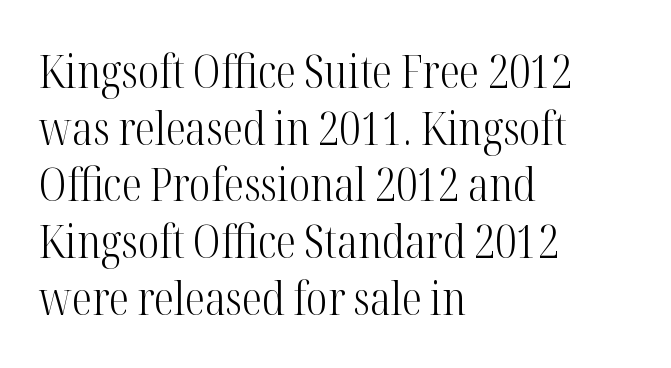
Every row of glyphs begins at an identical x-position on the left. The space between consecutive lines is moderate. The letters sit at their default tracking, neither squeezed nor spread. This sample uses an upright cut, with every glyph sitting square on the baseline. Spacing verdict: proportional, widths tailored to each character. Rule under the text: the space is simply empty.
